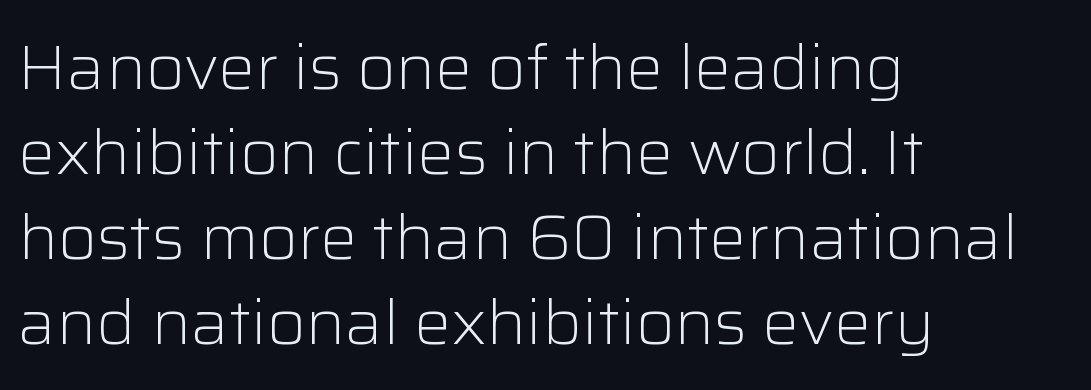
This rendering features lettering with no underline. Does the copy run flush right? No — it runs flush left. Rendered with straight, roman letterforms. Summary of weight: not heavy and not bold. The line-height multiplier appears to be the usual default.
